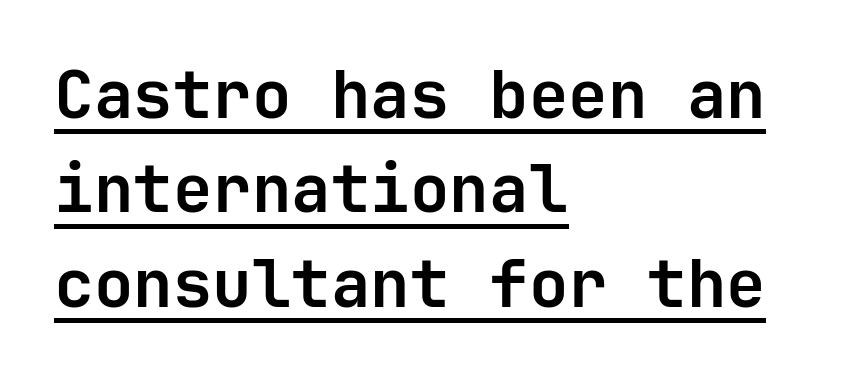
The image shows 66 px semibold sans-serif type, upright; set left-aligned, normal line spacing (1.43x), normal letter spacing, underlined; low stroke contrast and a medium x-height.
